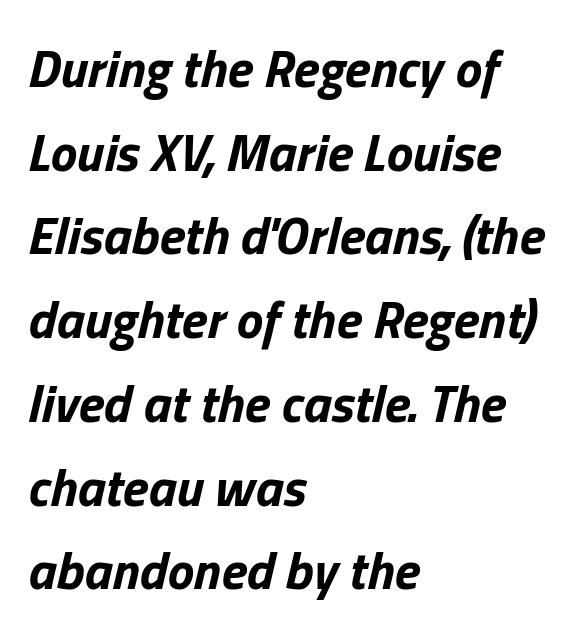
Q: Is the text bold? A: Yes.
Q: Is the text italic (slanted)? A: Yes, it leans right by about 13 degrees.
Q: Is the text underlined? A: No.
Q: How is the paragraph aligned? A: Left-aligned.
Q: Is the spacing between letters normal or unusually wide? A: Normal.
Q: Is the spacing between lines tight, normal or loose? A: Normal.
Q: Width (condensed, normal, or wide)? A: Normal.
Q: Stroke contrast? A: Low.
Q: x-height? A: Medium.
Q: Monospaced? A: No.
